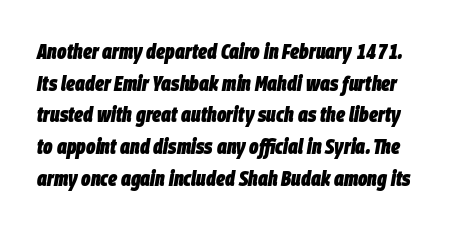
{"italic": "yes", "lean": "right", "slant_degrees": 9, "bold": "yes", "underline": "no", "line_spacing": "normal", "line_spacing_ratio": 1.44, "letter_spacing": "normal", "letter_spacing_em": 0.0, "glyph_px": 22}
